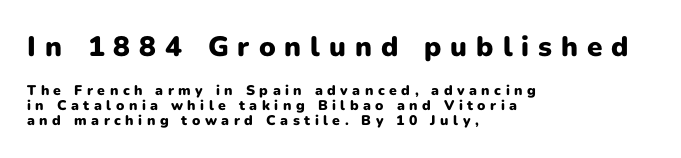
{"serif": "no", "italic": "no", "bold": "yes", "weight": "heavy", "width": "normal", "stroke_contrast": "low", "x_height": "medium", "monospaced": "no", "underline": "no", "align": "left", "line_spacing": "tight", "line_spacing_ratio": 1.09, "letter_spacing": "wide", "letter_spacing_em": 0.32, "larger_block": "first", "size_ratio": 2.0, "glyph_px": 28}
